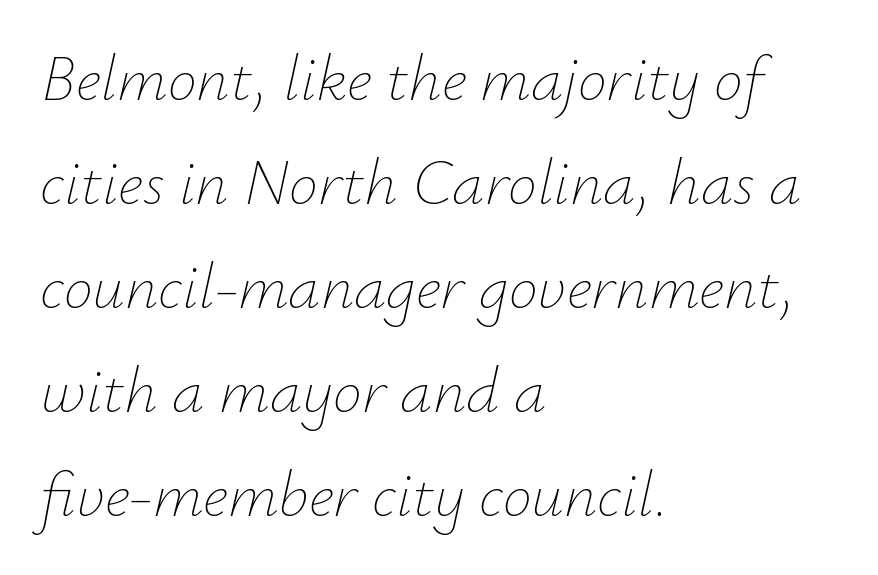
The image shows 65 px thin type, italic (leaning right); set left-aligned, normal line spacing (1.6x), normal letter spacing, not underlined; low stroke contrast and a small x-height.
